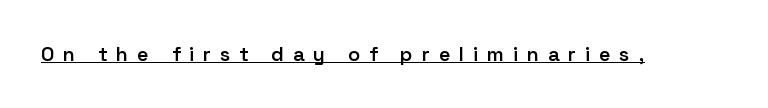
Q: Is the text bold? A: Semi-bold.
Q: Is the text italic (slanted)? A: No, it is upright.
Q: Is the text underlined? A: Yes.
Q: Is the spacing between letters normal or unusually wide? A: Unusually wide.
